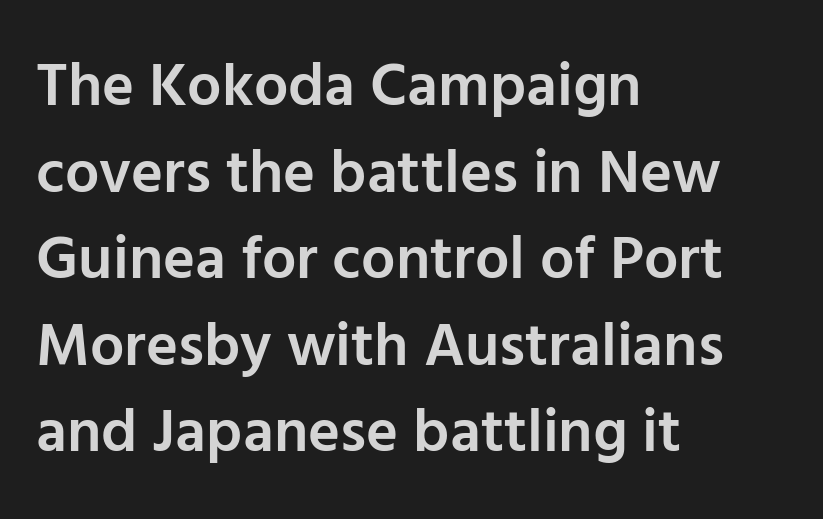
{"serif": "no", "italic": "no", "bold": "semi", "weight": "semibold", "width": "normal", "stroke_contrast": "low", "x_height": "medium", "monospaced": "no", "underline": "no", "align": "left", "line_spacing": "normal", "line_spacing_ratio": 1.42, "letter_spacing": "normal", "letter_spacing_em": 0.0, "glyph_px": 61}
